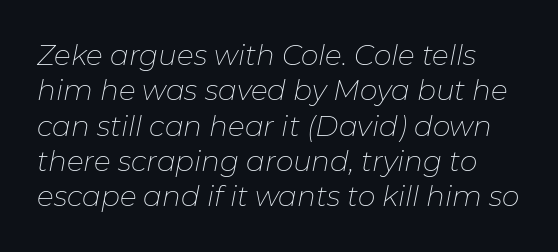
The image shows 28 px thin type, italic (leaning right); set normal line spacing (1.26x), normal letter spacing, not underlined; low stroke contrast and a medium x-height.
